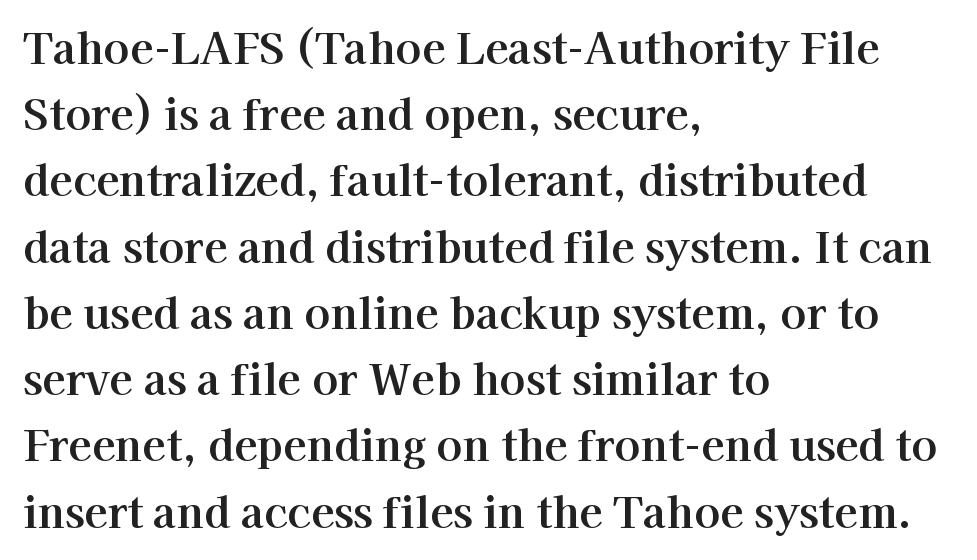
Q: Is the text italic (slanted)? A: No, it is upright.
Q: Is the typeface a serif or a sans-serif typeface? A: Serif.
Q: Is the text underlined? A: No.
Q: How is the paragraph aligned? A: Left-aligned.
Q: Is the spacing between letters normal or unusually wide? A: Normal.
Q: Is the spacing between lines tight, normal or loose? A: Normal.
Q: Width (condensed, normal, or wide)? A: Normal.
Q: Stroke contrast? A: High.
Q: x-height? A: Medium.
Q: Monospaced? A: No.
